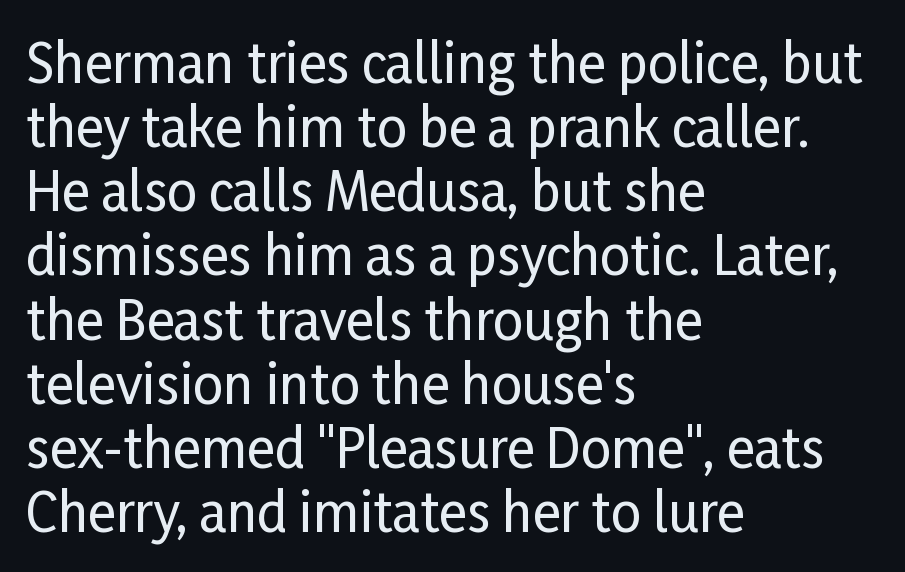
The image shows 53 px condensed sans-serif type, upright; set left-aligned, line spacing 1.21x, normal letter spacing, not underlined; low stroke contrast and a medium x-height.
